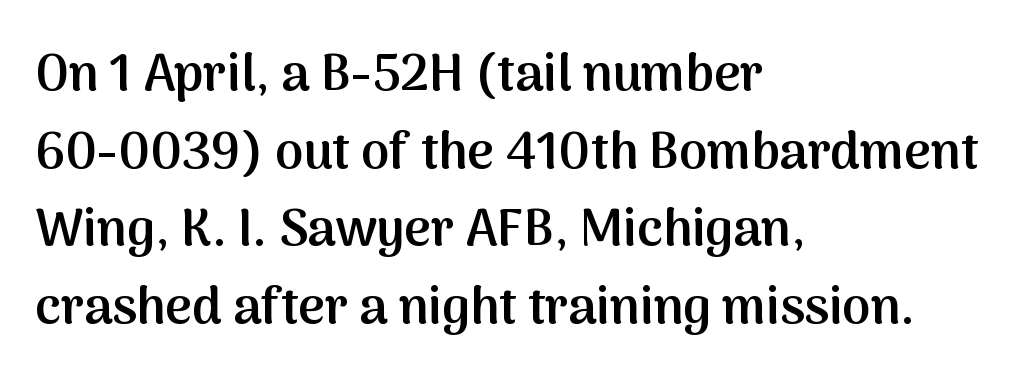
{"serif": "no", "italic": "no", "bold": "semi", "weight": "semibold", "width": "normal", "stroke_contrast": "medium", "x_height": "medium", "monospaced": "no", "underline": "no", "align": "left", "line_spacing": "normal", "line_spacing_ratio": 1.52, "letter_spacing": "normal", "letter_spacing_em": 0.0, "glyph_px": 51}
